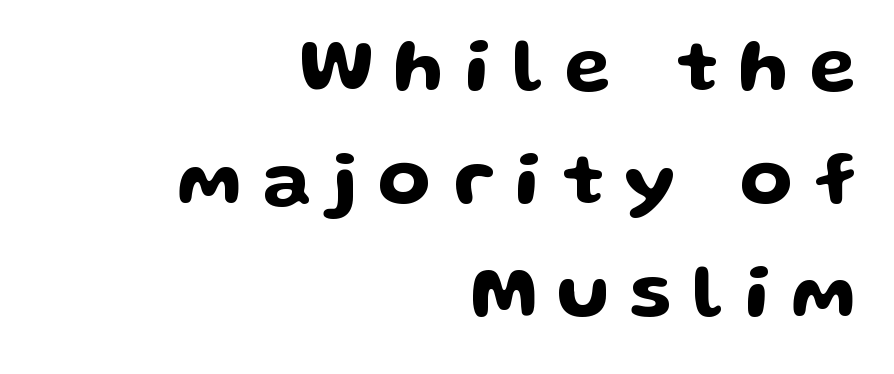
{"serif": "no", "italic": "no", "width": "wide", "stroke_contrast": "low", "x_height": "medium", "monospaced": "no", "underline": "no", "align": "right", "line_spacing": "normal", "line_spacing_ratio": 1.49, "letter_spacing": "wide", "letter_spacing_em": 0.27, "glyph_px": 76}
